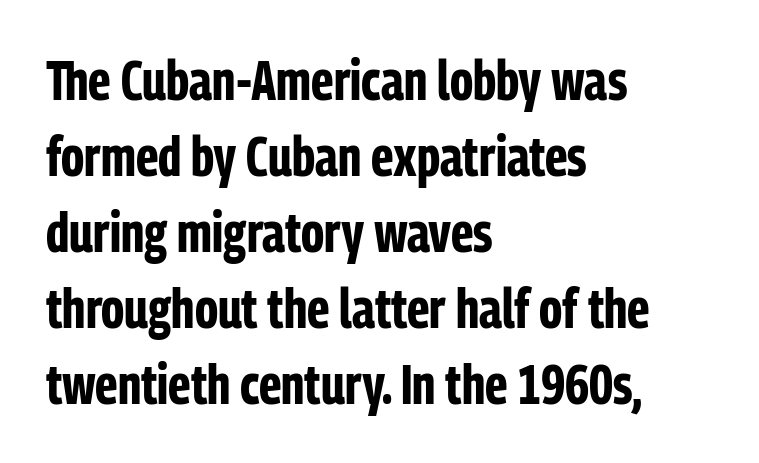
A full-strength bold gives these letters their thick strokes. Notice how descenders clear the ascenders below comfortably — that's standard leading. Note the varied advance widths — an 'i' is clearly narrower than an 'm'. This is the regular roman posture of the typeface.
